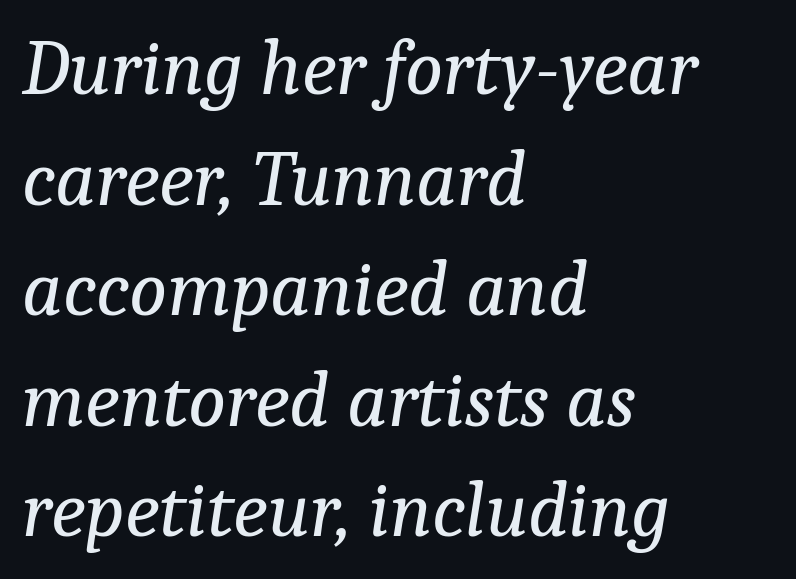
Q: Is the text bold? A: No.
Q: Is the text italic (slanted)? A: Yes, it leans right by about 9 degrees.
Q: Is the typeface a serif or a sans-serif typeface? A: Serif.
Q: Is the text underlined? A: No.
Q: How is the paragraph aligned? A: Left-aligned.
Q: Is the spacing between letters normal or unusually wide? A: Normal.
Q: Is the spacing between lines tight, normal or loose? A: Normal.
Q: Width (condensed, normal, or wide)? A: Normal.
Q: Stroke contrast? A: Low.
Q: x-height? A: Medium.
Q: Monospaced? A: No.
